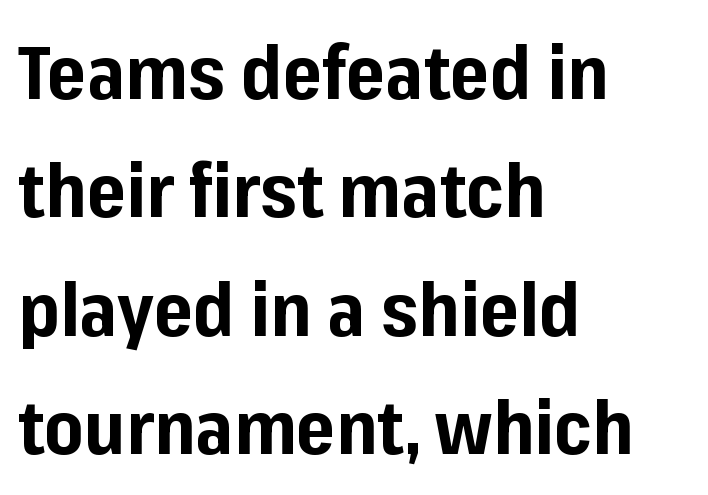
{"serif": "no", "italic": "no", "bold": "yes", "weight": "bold", "width": "normal", "stroke_contrast": "low", "x_height": "medium", "monospaced": "no", "underline": "no", "align": "left", "line_spacing": "normal", "line_spacing_ratio": 1.58, "letter_spacing": "normal", "letter_spacing_em": 0.0, "glyph_px": 75}
